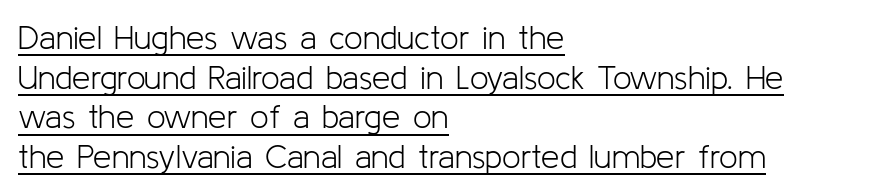
Q: Is the text bold? A: No.
Q: Is the text italic (slanted)? A: No, it is upright.
Q: Is the typeface a serif or a sans-serif typeface? A: Sans-serif.
Q: Is the text underlined? A: Yes.
Q: How is the paragraph aligned? A: Left-aligned.
Q: Is the spacing between letters normal or unusually wide? A: Normal.
Q: Width (condensed, normal, or wide)? A: Normal.
Q: Stroke contrast? A: Low.
Q: x-height? A: Medium.
Q: Monospaced? A: No.
